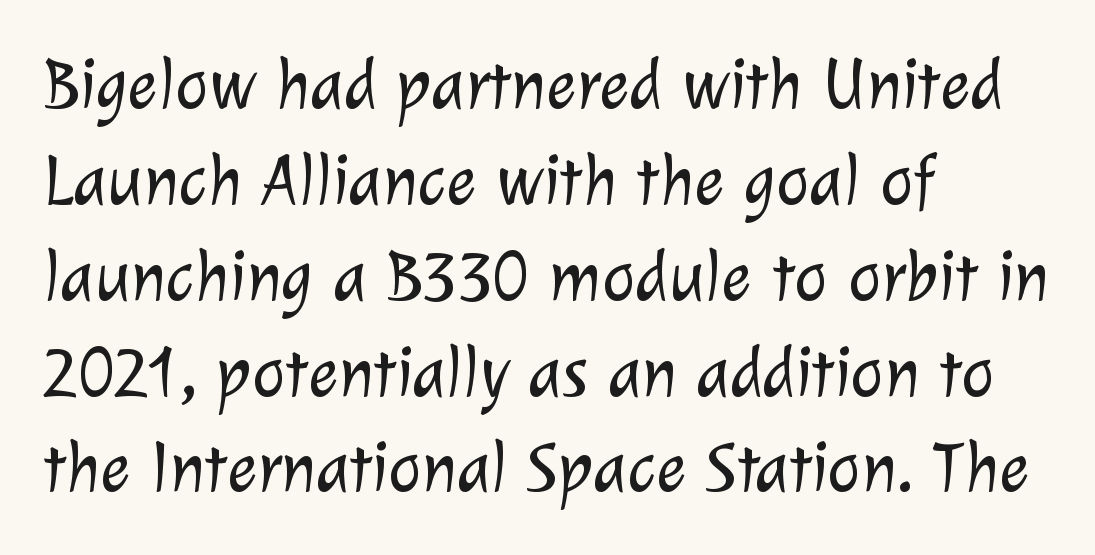
The image shows 71 px light sans-serif type; set left-aligned, normal line spacing (1.35x), normal letter spacing, not underlined; low stroke contrast and a medium x-height.
